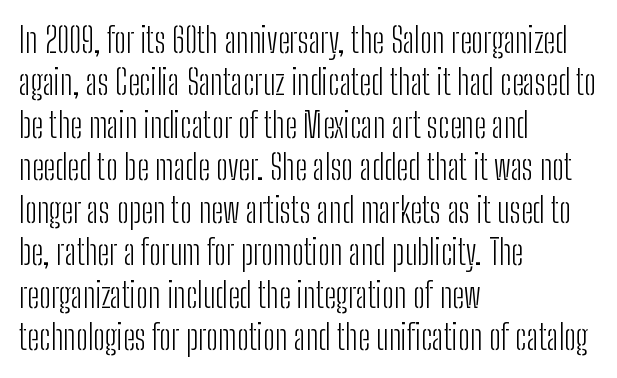
No heavy texture on the line: the type isn't bold. Plain, unruled lines of type. The passage shown is typeset with a sans-serif family. The lettering holds an erect, upright posture throughout. Line starts are locked; line ends wander.
